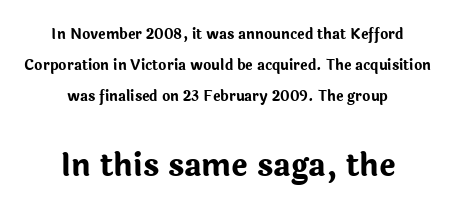
Q: Is the text bold? A: Yes.
Q: Is the text italic (slanted)? A: No, it is upright.
Q: Is the typeface a serif or a sans-serif typeface? A: Sans-serif.
Q: Is the text underlined? A: No.
Q: How is the paragraph aligned? A: Centered.
Q: Is the spacing between letters normal or unusually wide? A: Normal.
Q: Is the spacing between lines tight, normal or loose? A: Loose.
Q: Which block of text is set in a larger size, the first (top) or the second (bottom)? A: The second (bottom) one.
Q: Width (condensed, normal, or wide)? A: Normal.
Q: Stroke contrast? A: Low.
Q: x-height? A: Medium.
Q: Monospaced? A: No.
